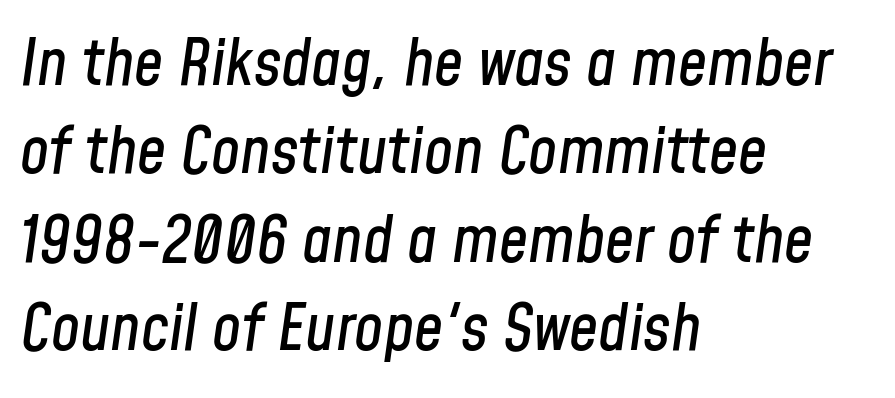
{"italic": "yes", "lean": "right", "slant_degrees": 8, "width": "condensed", "stroke_contrast": "low", "x_height": "medium", "monospaced": "no", "underline": "no", "align": "left", "line_spacing": "normal", "line_spacing_ratio": 1.36, "letter_spacing": "normal", "letter_spacing_em": 0.0, "glyph_px": 65}
